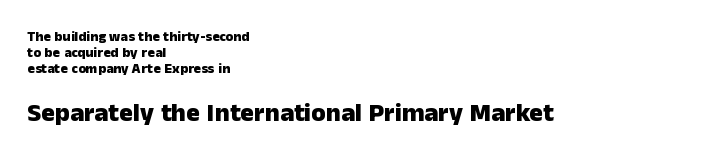
The image shows 26 px bold type, upright; set left-aligned, tight line spacing (1.13x), normal letter spacing, not underlined; the second (bottom) block is 1.86x larger.
